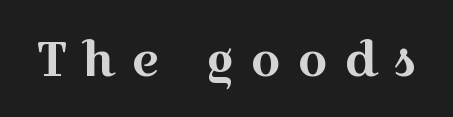
Here the glyphs are tracked loosely, breaking word shapes into spaced letters. This sample uses an upright cut, with every glyph sitting square on the baseline. A bare baseline throughout the passage. To sum up the face: it has serifs. Note the varied advance widths — an 'i' is clearly narrower than an 'm'.
